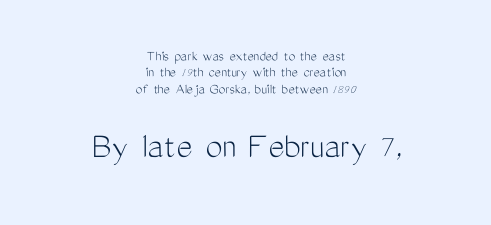
The image shows 38 px light, condensed sans-serif type, upright; set centered, tight line spacing (1.09x), normal letter spacing, not underlined; the second (bottom) block is 2.53x larger; medium stroke contrast and a medium x-height.
